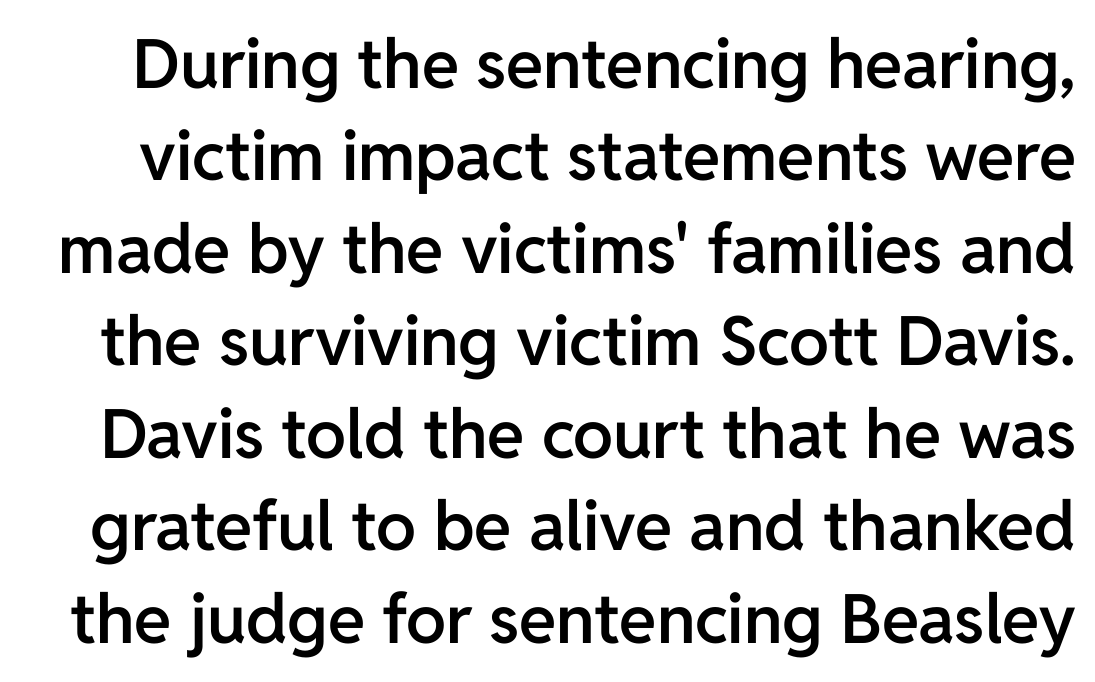
{"serif": "no", "italic": "no", "bold": "semi", "weight": "semibold", "width": "normal", "stroke_contrast": "low", "x_height": "medium", "monospaced": "no", "underline": "no", "line_spacing": "normal", "line_spacing_ratio": 1.36, "letter_spacing": "normal", "letter_spacing_em": 0.0, "glyph_px": 68}
